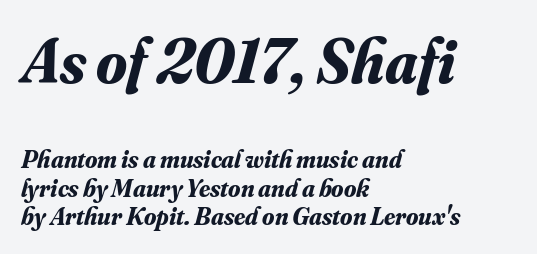
The type is set solid horizontally, with unmodified tracking. The font family rendered here belongs to the serif group. Regarding leading, the lines here are crowded together. Here the designer chose a conventional face with non-uniform glyph widths.
